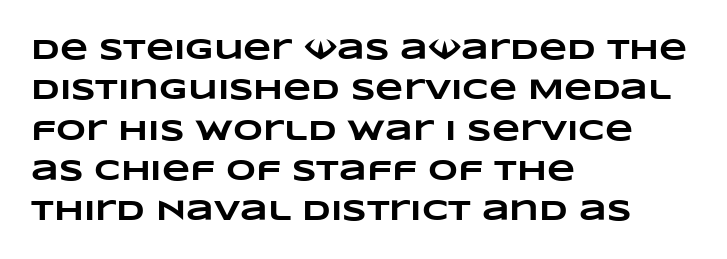
These lines stack with their left ends in a neat column. Clear beneath every line of the passage. What's the leading like? Ordinary, nothing unusual. Character widths vary here, with narrow letters taking less room than wide ones.
